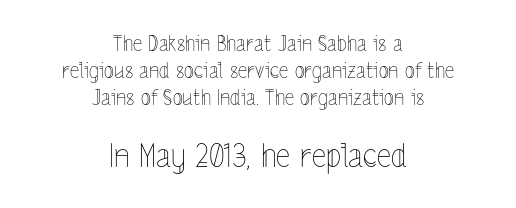
The image shows 32 px thin, condensed type, upright; set centered, normal line spacing (1.29x), normal letter spacing, not underlined; the second (bottom) block is 1.52x larger; a medium x-height.
